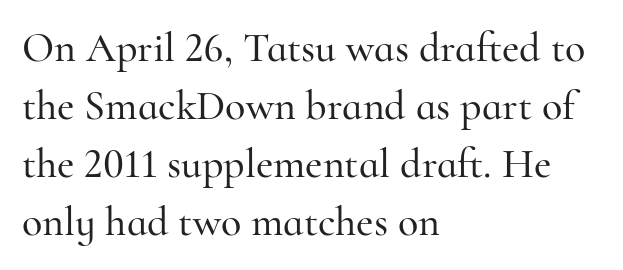
Q: Is the text italic (slanted)? A: No, it is upright.
Q: Is the typeface a serif or a sans-serif typeface? A: Serif.
Q: Is the text underlined? A: No.
Q: How is the paragraph aligned? A: Left-aligned.
Q: Is the spacing between letters normal or unusually wide? A: Normal.
Q: Is the spacing between lines tight, normal or loose? A: Normal.
Q: Width (condensed, normal, or wide)? A: Normal.
Q: Stroke contrast? A: High.
Q: x-height? A: Small.
Q: Monospaced? A: No.
